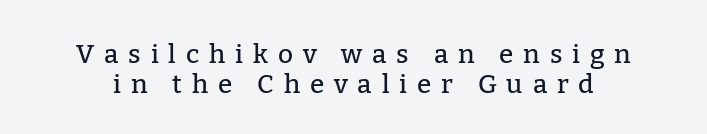
Q: Is the text italic (slanted)? A: No, it is upright.
Q: Is the text underlined? A: No.
Q: Is the spacing between letters normal or unusually wide? A: Unusually wide.
